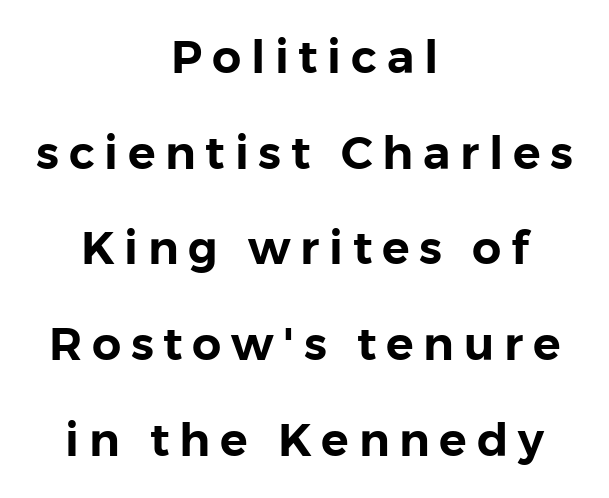
Note the varied advance widths — an 'i' is clearly narrower than an 'm'. Is there any slant? The stems are plumb. Vertical spacing — loose. Classification — sans serif.
